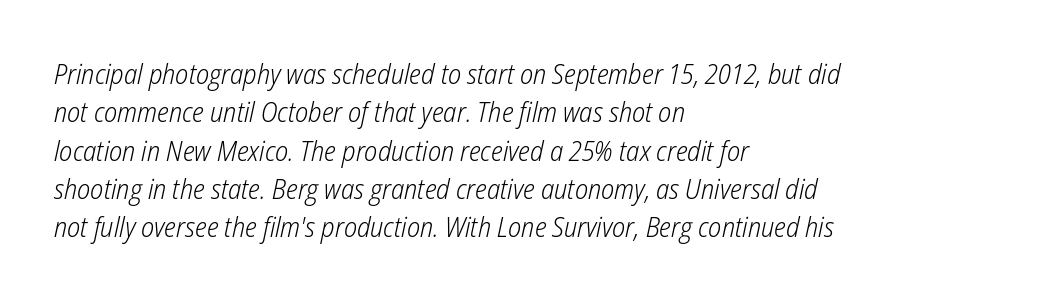
The image shows 28 px light, condensed type, italic (leaning right); set left-aligned, normal line spacing (1.37x), normal letter spacing, not underlined; low stroke contrast and a medium x-height.
